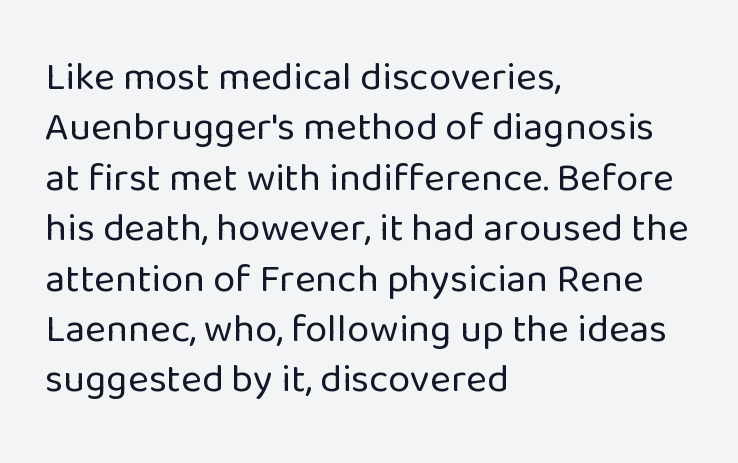
Q: Is the text bold? A: No.
Q: Is the text italic (slanted)? A: No, it is upright.
Q: Is the typeface a serif or a sans-serif typeface? A: Sans-serif.
Q: Is the text underlined? A: No.
Q: How is the paragraph aligned? A: Left-aligned.
Q: Is the spacing between letters normal or unusually wide? A: Normal.
Q: Is the spacing between lines tight, normal or loose? A: Normal.
Q: Width (condensed, normal, or wide)? A: Normal.
Q: Stroke contrast? A: Low.
Q: x-height? A: Medium.
Q: Monospaced? A: No.
